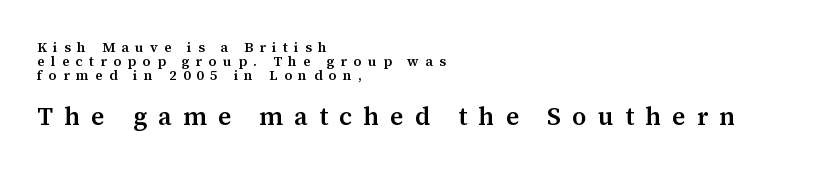
The image shows 25 px text type, upright; set left-aligned, tight line spacing (0.99x), unusually wide letter spacing (+0.45 em), not underlined; the second (bottom) block is 1.79x larger.
